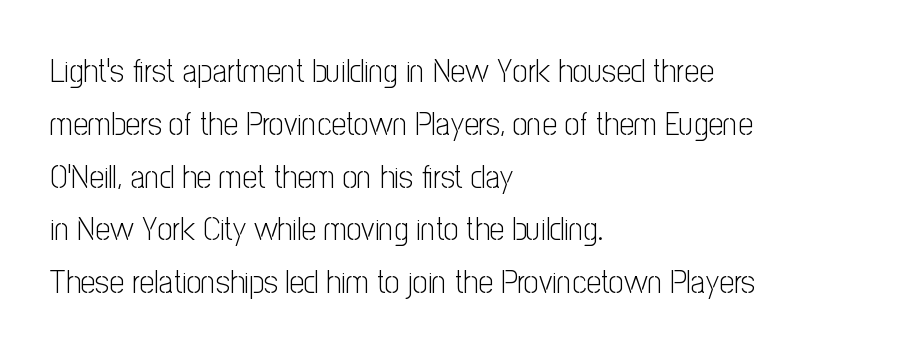
The image shows 33 px light, condensed sans-serif type, upright; set left-aligned, normal line spacing (1.6x), normal letter spacing, not underlined; low stroke contrast and a medium x-height.
